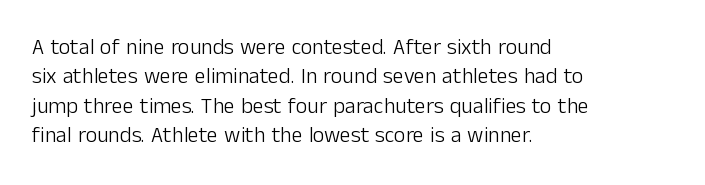
{"italic": "no", "bold": "no", "underline": "no", "align": "left", "line_spacing": "normal", "line_spacing_ratio": 1.34, "letter_spacing": "normal", "letter_spacing_em": 0.0, "glyph_px": 22}
